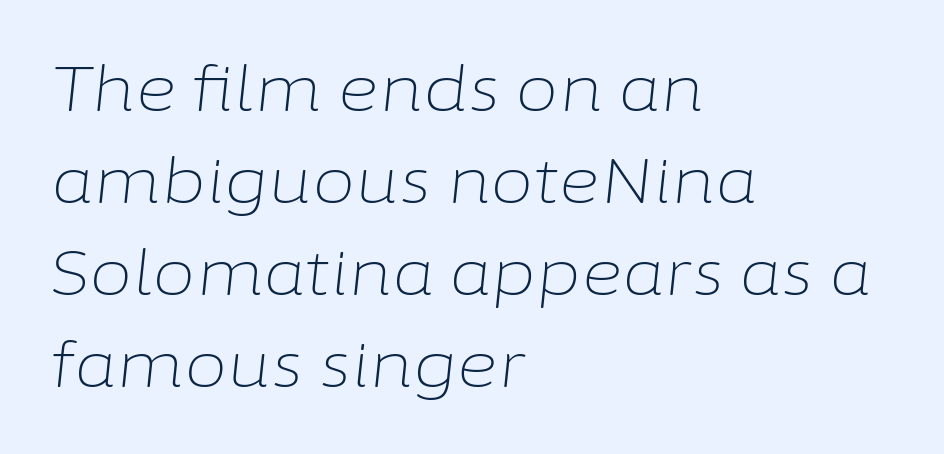
The image shows 63 px light type, italic (leaning right); set left-aligned, normal line spacing (1.46x), normal letter spacing, not underlined; low stroke contrast and a medium x-height.
